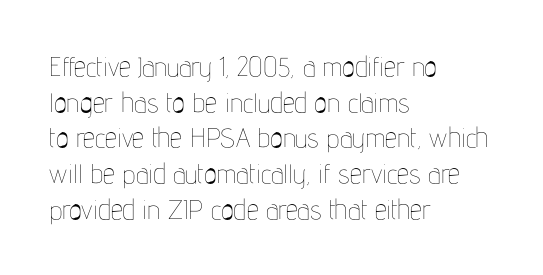
Q: Is the text bold? A: No.
Q: Is the text italic (slanted)? A: No, it is upright.
Q: Is the text underlined? A: No.
Q: How is the paragraph aligned? A: Left-aligned.
Q: Is the spacing between letters normal or unusually wide? A: Normal.
Q: Is the spacing between lines tight, normal or loose? A: Normal.
